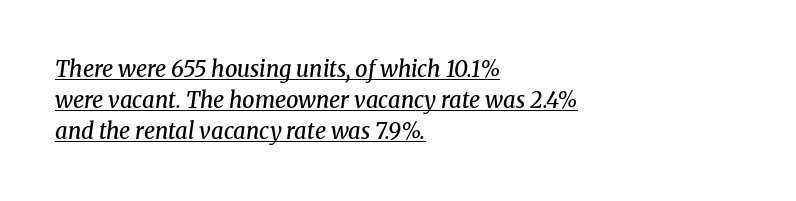
{"italic": "yes", "lean": "right", "slant_degrees": 8, "bold": "semi", "underline": "yes", "align": "left", "line_spacing": "normal", "line_spacing_ratio": 1.42, "letter_spacing": "normal", "letter_spacing_em": 0.0, "glyph_px": 22}
